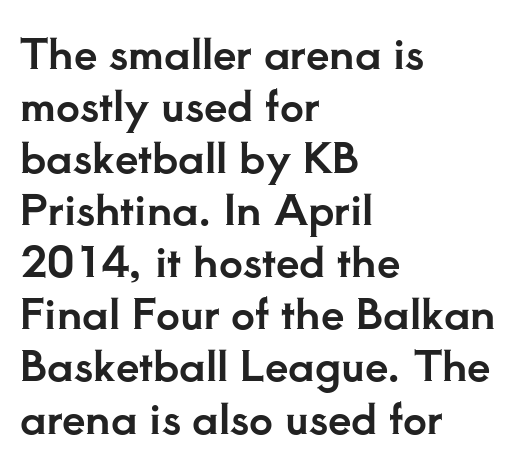
The image shows 42 px serif type, upright; set left-aligned, line spacing 1.24x, normal letter spacing, not underlined; low stroke contrast and a small x-height.
